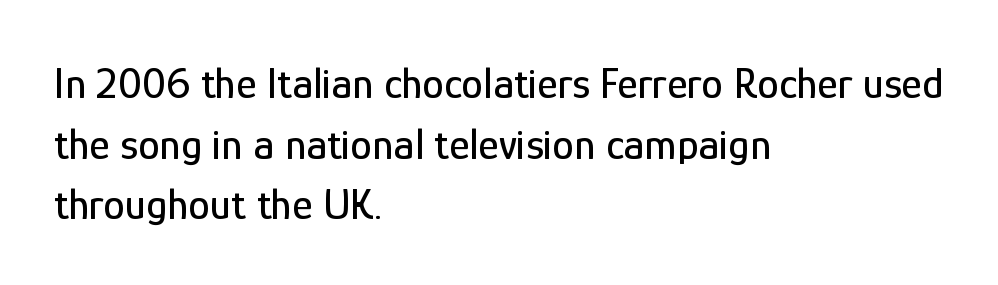
Q: Is the text italic (slanted)? A: No, it is upright.
Q: Is the typeface a serif or a sans-serif typeface? A: Sans-serif.
Q: Is the text underlined? A: No.
Q: How is the paragraph aligned? A: Left-aligned.
Q: Is the spacing between letters normal or unusually wide? A: Normal.
Q: Is the spacing between lines tight, normal or loose? A: Normal.
Q: Width (condensed, normal, or wide)? A: Condensed.
Q: Stroke contrast? A: Low.
Q: x-height? A: Medium.
Q: Monospaced? A: No.
